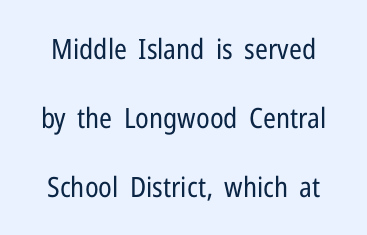
These lines were composed using upright roman letters. A typesetter would call this proportional, since set widths differ per character. You could call the tracking neutral — neither tight nor loose. This sample uses a sans-serif face. Students, observe: this is what heavily led, spacious text looks like.
